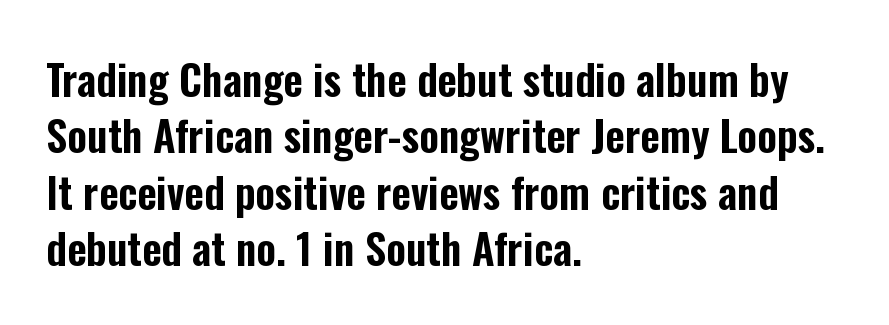
Q: Is the text italic (slanted)? A: No, it is upright.
Q: Is the typeface a serif or a sans-serif typeface? A: Sans-serif.
Q: Is the text underlined? A: No.
Q: How is the paragraph aligned? A: Left-aligned.
Q: Is the spacing between letters normal or unusually wide? A: Normal.
Q: Is the spacing between lines tight, normal or loose? A: Normal.
Q: Width (condensed, normal, or wide)? A: Condensed.
Q: Stroke contrast? A: Low.
Q: x-height? A: Medium.
Q: Monospaced? A: No.
